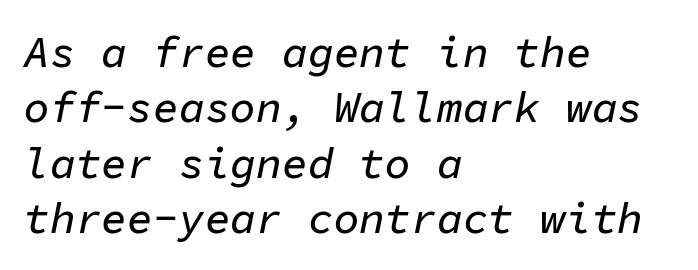
{"italic": "yes", "lean": "right", "slant_degrees": 11, "width": "normal", "stroke_contrast": "low", "x_height": "medium", "monospaced": "yes", "underline": "no", "align": "left", "line_spacing": "normal", "line_spacing_ratio": 1.29, "letter_spacing": "normal", "letter_spacing_em": 0.0, "glyph_px": 43}
